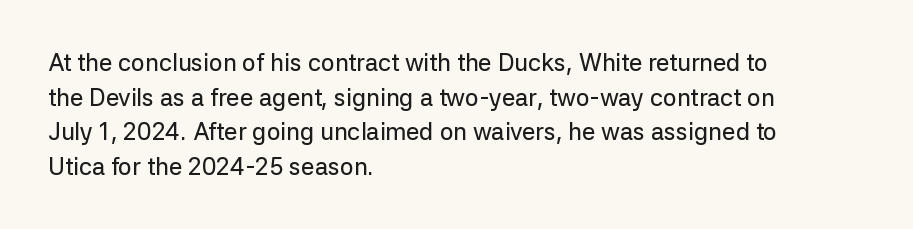
{"italic": "no", "underline": "no", "align": "left", "line_spacing": "normal", "line_spacing_ratio": 1.44, "letter_spacing": "normal", "letter_spacing_em": 0.0, "glyph_px": 24}
